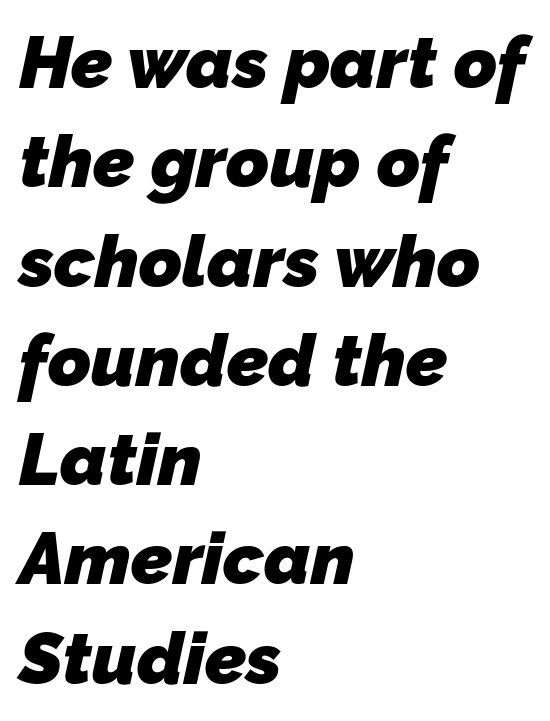
Tracking value appears to be zero — textbook default spacing. Is the block centered? No — it sits flush against the left margin. The area under the type is left untouched. Reading down the column, the eye jumps a familiar distance to each next line. Serifs: no, the terminals of the letterforms are clean.
